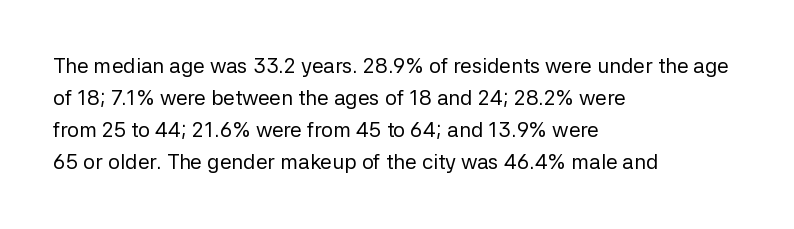
Q: Is the text bold? A: No.
Q: Is the text italic (slanted)? A: No, it is upright.
Q: Is the text underlined? A: No.
Q: How is the paragraph aligned? A: Left-aligned.
Q: Is the spacing between letters normal or unusually wide? A: Normal.
Q: Is the spacing between lines tight, normal or loose? A: Normal.
